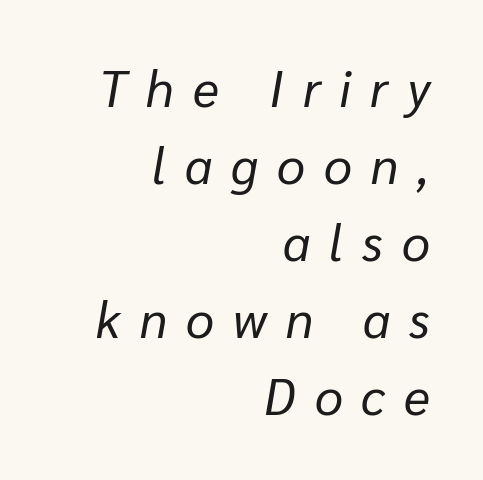
This sample has the flowing, uneven cadence of proportional lettering. The lines in this sample share a right terminus and differ only in where they begin. Summary of vertical rhythm: regular, with standard interline spacing. A light-to-regular cut is what we see here. Type without underlining. The gaps between neighbouring characters are conspicuously large.
